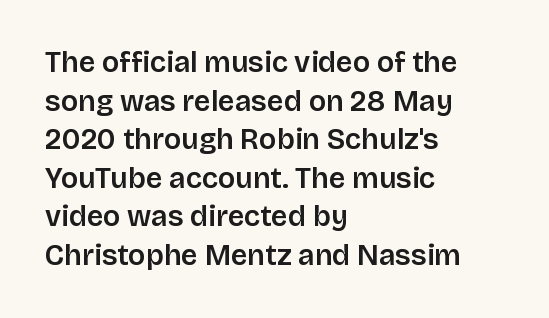
Q: Is the text italic (slanted)? A: No, it is upright.
Q: Is the typeface a serif or a sans-serif typeface? A: Sans-serif.
Q: Is the text underlined? A: No.
Q: How is the paragraph aligned? A: Left-aligned.
Q: Is the spacing between letters normal or unusually wide? A: Normal.
Q: Is the spacing between lines tight, normal or loose? A: Normal.
Q: Width (condensed, normal, or wide)? A: Normal.
Q: Stroke contrast? A: Low.
Q: x-height? A: Large.
Q: Monospaced? A: No.
